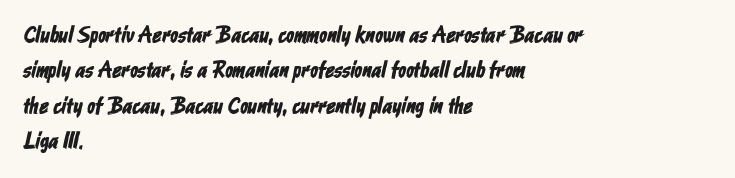
Q: Is the text underlined? A: No.
Q: How is the paragraph aligned? A: Left-aligned.
Q: Is the spacing between letters normal or unusually wide? A: Normal.
Q: Is the spacing between lines tight, normal or loose? A: Normal.
